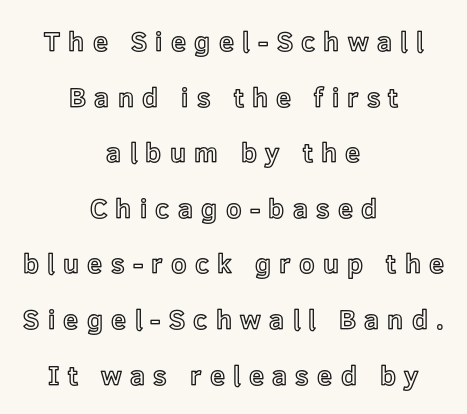
The image shows 27 px text type, upright; set centered, loose line spacing (2.06x), unusually wide letter spacing (+0.31 em), not underlined.
